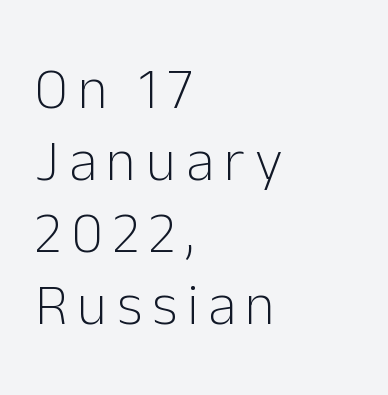
Think of a printed novel: that variable character pitch is what you see here. This is not heavy type; no bold has been used. Quick note: not italic, upright. Unlike a traditional serif, this face leaves its strokes unadorned.
